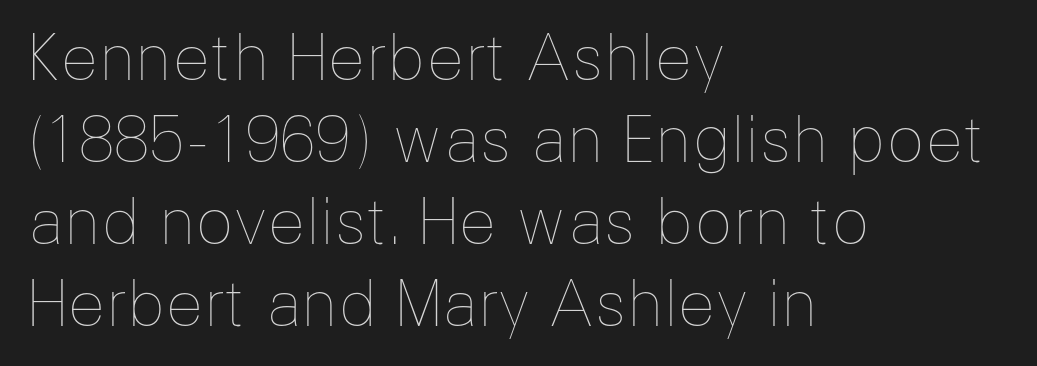
{"italic": "no", "bold": "no", "weight": "thin", "width": "normal", "stroke_contrast": "low", "x_height": "medium", "monospaced": "no", "underline": "no", "align": "left", "line_spacing": "normal", "line_spacing_ratio": 1.3, "letter_spacing": "normal", "letter_spacing_em": 0.0, "glyph_px": 63}
